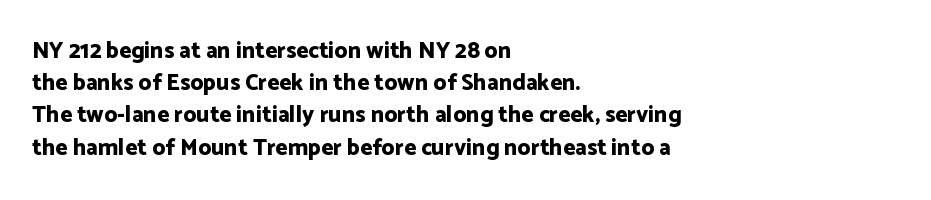
The image shows 23 px bold type, upright; set left-aligned, normal line spacing (1.4x), normal letter spacing, not underlined.
